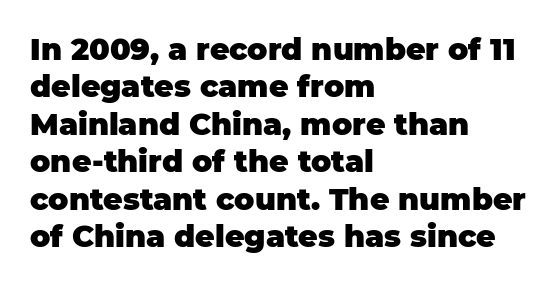
The image shows 30 px heavy sans-serif type, upright; set left-aligned, normal line spacing (1.25x), normal letter spacing, not underlined; low stroke contrast and a large x-height.
